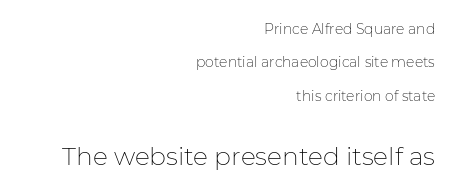
Q: Is the text bold? A: No.
Q: Is the text italic (slanted)? A: No, it is upright.
Q: Is the text underlined? A: No.
Q: How is the paragraph aligned? A: Right-aligned.
Q: Is the spacing between letters normal or unusually wide? A: Normal.
Q: Is the spacing between lines tight, normal or loose? A: Loose.
Q: Which block of text is set in a larger size, the first (top) or the second (bottom)? A: The second (bottom) one.
